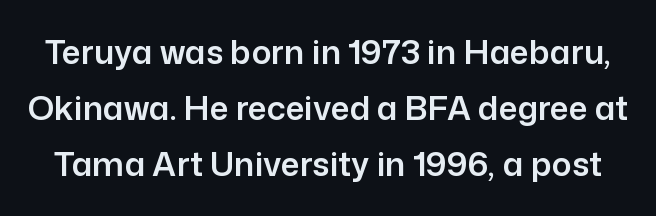
Every character sits straight up, as roman type does. If you measured baseline to baseline, you'd find a middling distance. The passage shown has conventional tracking throughout. The specimen omits any rule beneath the text block's lines. The rendering uses natural spacing where letterforms have individual widths.
